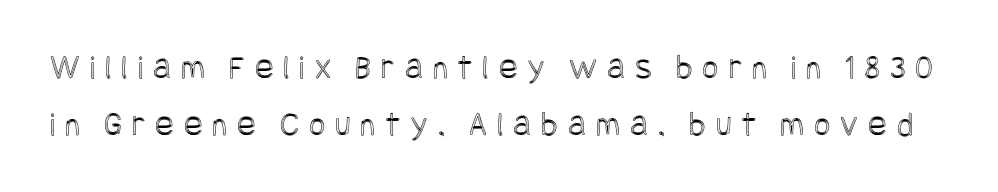
Italic: no, the glyphs are upright roman. Short note: letters widely spaced. Interline gaps are of average width in this sample. This rendering features lettering with no underline.
